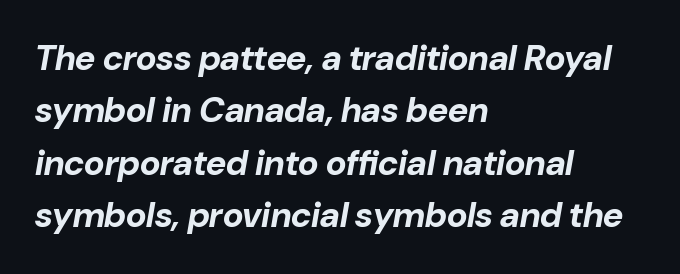
The image shows 35 px bold type, italic (leaning right); set left-aligned, normal line spacing (1.5x), normal letter spacing, not underlined; low stroke contrast and a medium x-height.
